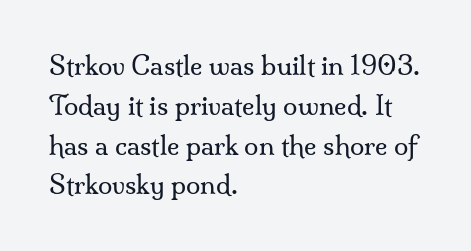
{"italic": "no", "bold": "no", "underline": "no", "align": "left", "line_spacing": "normal", "line_spacing_ratio": 1.53, "letter_spacing": "normal", "letter_spacing_em": 0.0, "glyph_px": 26}
